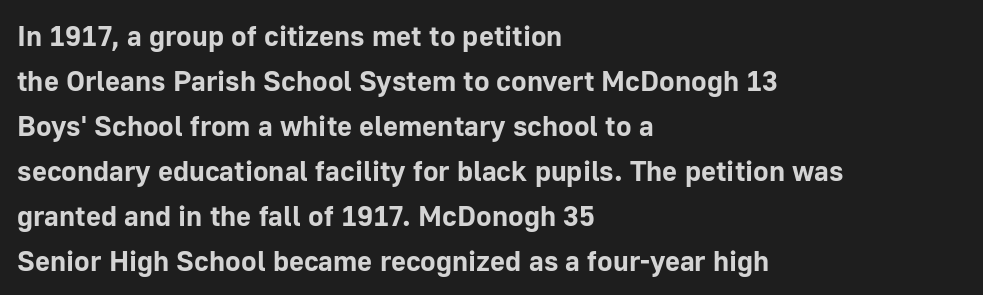
Descenders are the only things crossing below the line. Is the block centered? No — it sits flush against the left margin. Ordinary non-slanted type is in use. The lines sit at an ordinary, default distance from one another. Characters follow at the spacing the type designer built in.
